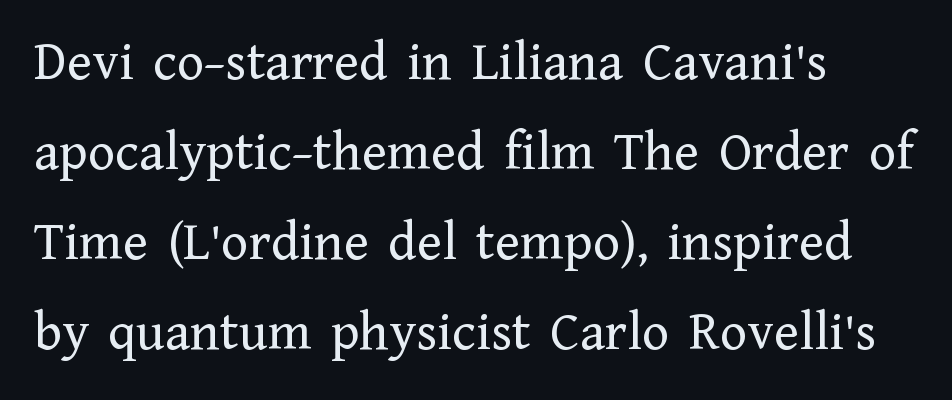
Q: Is the text bold? A: No.
Q: Is the text italic (slanted)? A: No, it is upright.
Q: Is the typeface a serif or a sans-serif typeface? A: Serif.
Q: Is the text underlined? A: No.
Q: How is the paragraph aligned? A: Left-aligned.
Q: Is the spacing between letters normal or unusually wide? A: Normal.
Q: Is the spacing between lines tight, normal or loose? A: Normal.
Q: Width (condensed, normal, or wide)? A: Normal.
Q: Stroke contrast? A: Low.
Q: x-height? A: Medium.
Q: Monospaced? A: No.
